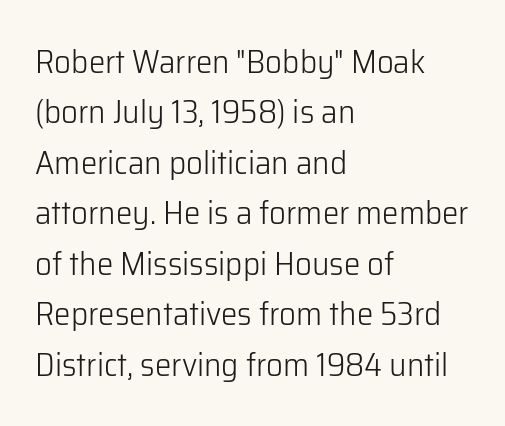
The image shows 33 px light sans-serif type, upright; set left-aligned, normal line spacing (1.53x), normal letter spacing, not underlined; low stroke contrast and a medium x-height.
